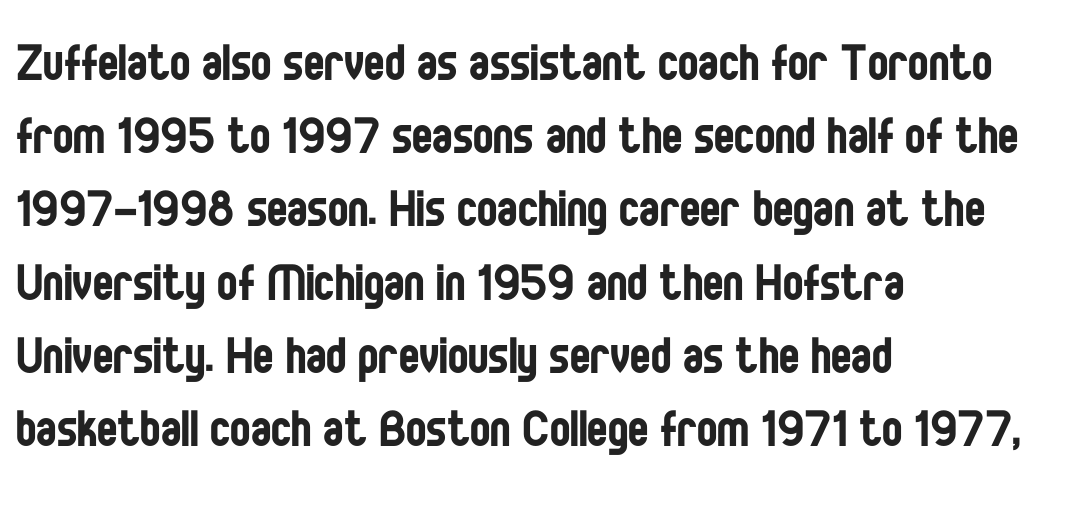
Q: Is the text bold? A: No.
Q: Is the text italic (slanted)? A: No, it is upright.
Q: Is the typeface a serif or a sans-serif typeface? A: Sans-serif.
Q: Is the text underlined? A: No.
Q: How is the paragraph aligned? A: Left-aligned.
Q: Is the spacing between letters normal or unusually wide? A: Normal.
Q: Width (condensed, normal, or wide)? A: Condensed.
Q: Stroke contrast? A: Low.
Q: x-height? A: Large.
Q: Monospaced? A: No.
